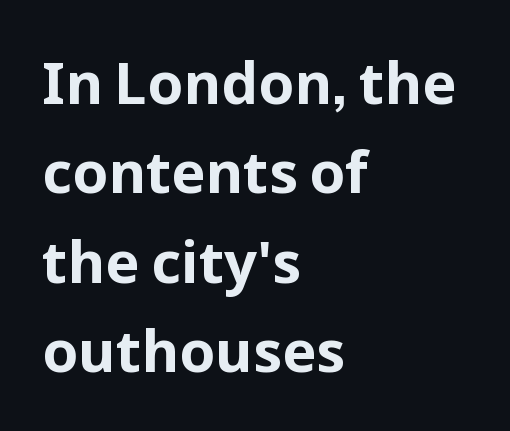
Q: Is the text bold? A: Yes.
Q: Is the text italic (slanted)? A: No, it is upright.
Q: Is the typeface a serif or a sans-serif typeface? A: Sans-serif.
Q: Is the text underlined? A: No.
Q: How is the paragraph aligned? A: Left-aligned.
Q: Is the spacing between letters normal or unusually wide? A: Normal.
Q: Is the spacing between lines tight, normal or loose? A: Normal.
Q: Width (condensed, normal, or wide)? A: Normal.
Q: Stroke contrast? A: Low.
Q: x-height? A: Medium.
Q: Monospaced? A: No.
